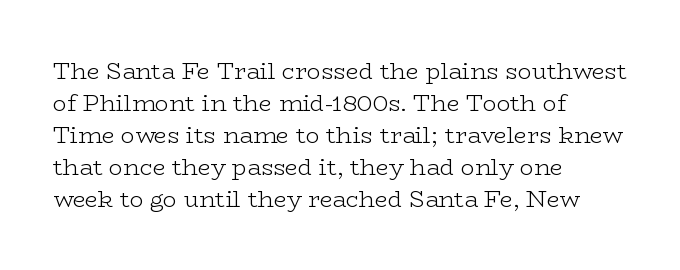
{"italic": "no", "bold": "no", "underline": "no", "align": "left", "line_spacing": "normal", "line_spacing_ratio": 1.39, "letter_spacing": "normal", "letter_spacing_em": 0.0, "glyph_px": 23}
